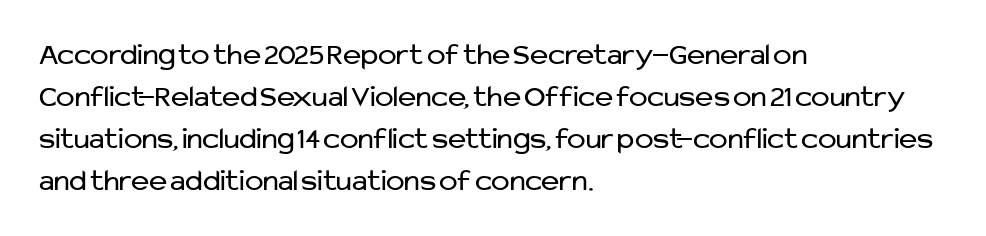
The image shows 31 px regular-weight sans-serif type, upright; set left-aligned, normal line spacing (1.35x), normal letter spacing, not underlined; low stroke contrast and a medium x-height.
